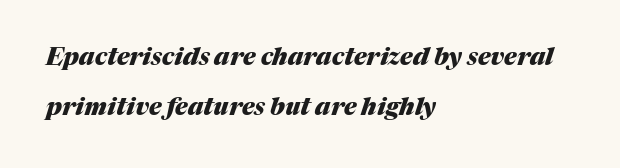
The image shows 24 px bold type, italic (leaning right); set left-aligned, loose line spacing (2.09x), normal letter spacing, not underlined.
